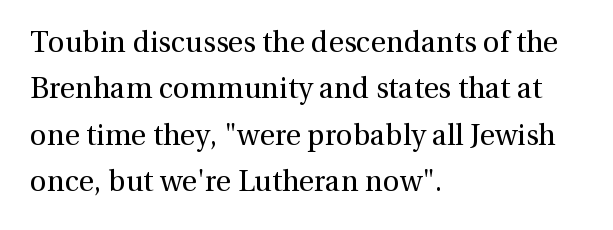
Letterform terminals end in serifs throughout the passage. On a weight scale, this lands at 450 or below. Regarding leading, the lines here are spaced in the standard way. The passage shown has conventional tracking throughout.
